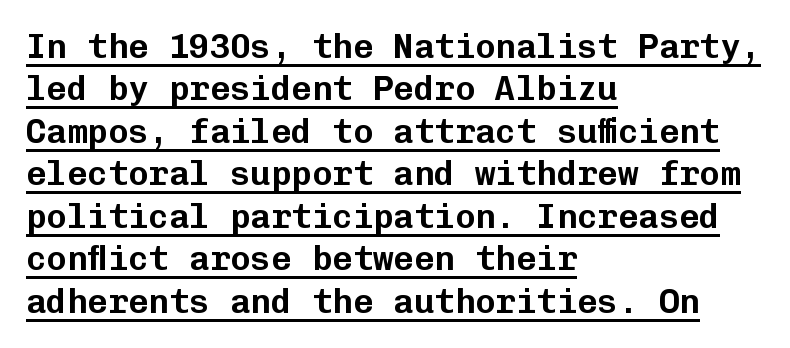
Q: Is the text italic (slanted)? A: No, it is upright.
Q: Is the typeface a serif or a sans-serif typeface? A: Sans-serif.
Q: Is the text underlined? A: Yes.
Q: How is the paragraph aligned? A: Left-aligned.
Q: Is the spacing between letters normal or unusually wide? A: Normal.
Q: Is the spacing between lines tight, normal or loose? A: Normal.
Q: Width (condensed, normal, or wide)? A: Normal.
Q: Stroke contrast? A: Low.
Q: x-height? A: Medium.
Q: Monospaced? A: Yes.
